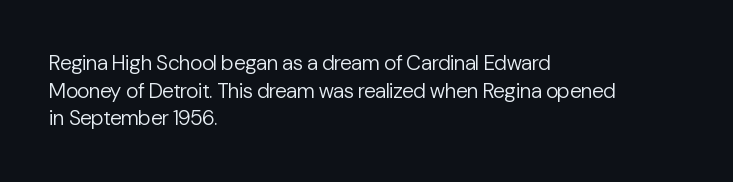
The image shows 21 px text type, upright; set left-aligned, normal line spacing (1.31x), normal letter spacing, not underlined.
